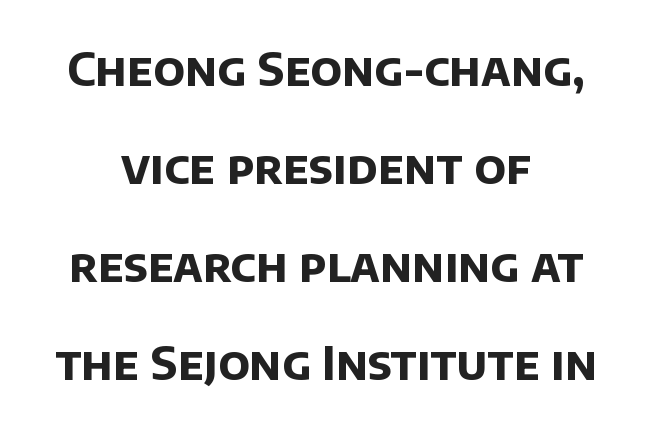
Q: Is the text bold? A: Yes.
Q: Is the typeface a serif or a sans-serif typeface? A: Sans-serif.
Q: Is the text underlined? A: No.
Q: How is the paragraph aligned? A: Centered.
Q: Is the spacing between letters normal or unusually wide? A: Normal.
Q: Is the spacing between lines tight, normal or loose? A: Loose.
Q: Width (condensed, normal, or wide)? A: Normal.
Q: Stroke contrast? A: Low.
Q: x-height? A: Large.
Q: Monospaced? A: No.
